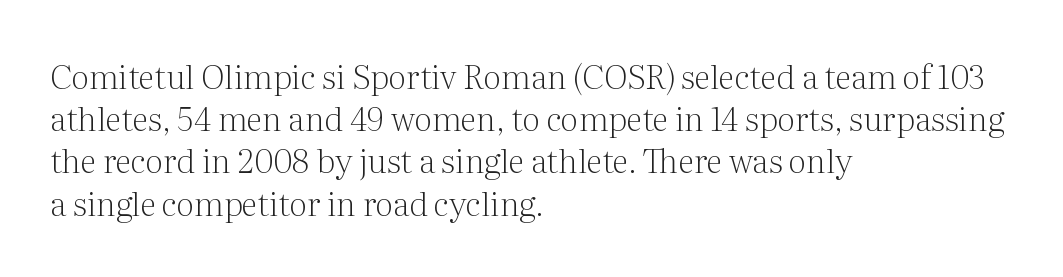
{"serif": "yes", "italic": "no", "bold": "no", "weight": "light", "width": "normal", "stroke_contrast": "medium", "x_height": "medium", "monospaced": "no", "underline": "no", "align": "left", "line_spacing": "normal", "line_spacing_ratio": 1.28, "letter_spacing": "normal", "letter_spacing_em": 0.0, "glyph_px": 33}
